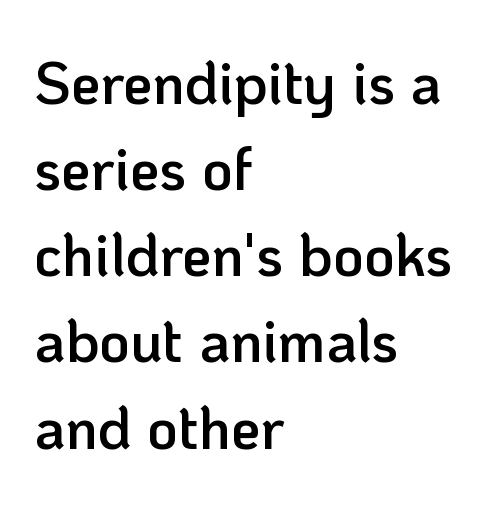
Q: Is the text bold? A: Semi-bold.
Q: Is the text italic (slanted)? A: No, it is upright.
Q: Is the typeface a serif or a sans-serif typeface? A: Sans-serif.
Q: Is the text underlined? A: No.
Q: How is the paragraph aligned? A: Left-aligned.
Q: Is the spacing between letters normal or unusually wide? A: Normal.
Q: Is the spacing between lines tight, normal or loose? A: Normal.
Q: Width (condensed, normal, or wide)? A: Normal.
Q: Stroke contrast? A: Low.
Q: x-height? A: Medium.
Q: Monospaced? A: No.
